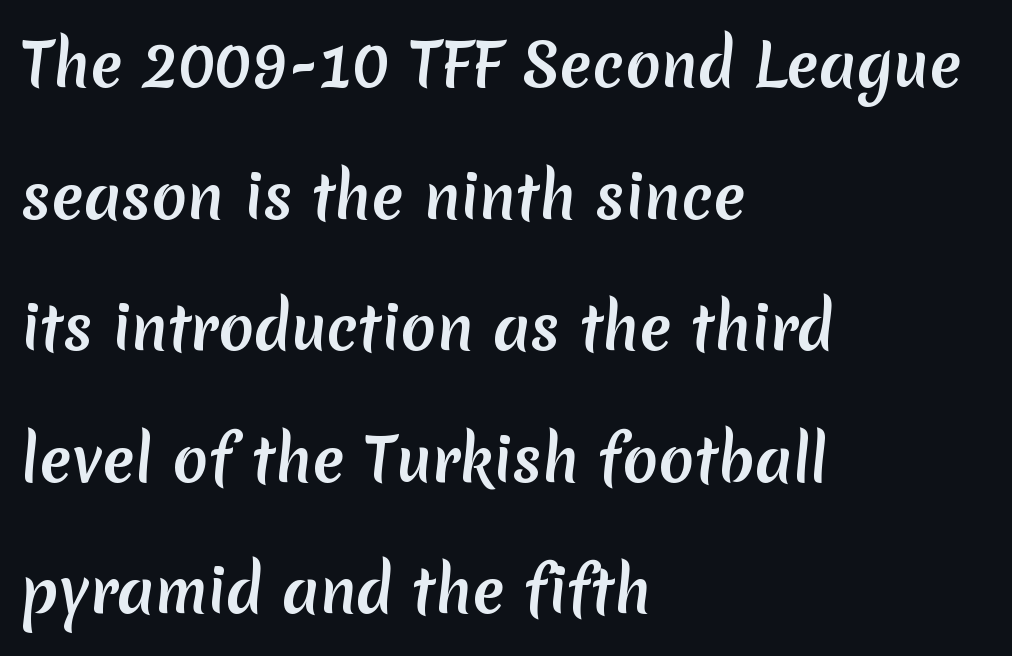
The image shows 59 px sans-serif type; set left-aligned, loose line spacing (2.23x), normal letter spacing, not underlined; medium stroke contrast and a medium x-height.
